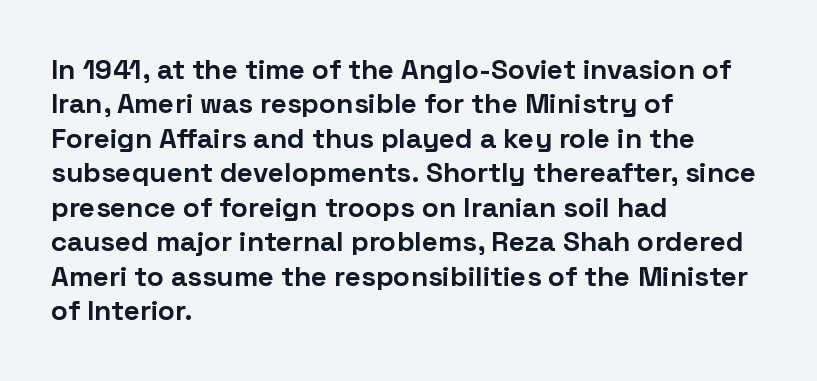
Q: Is the text bold? A: Yes.
Q: Is the text italic (slanted)? A: No, it is upright.
Q: Is the typeface a serif or a sans-serif typeface? A: Sans-serif.
Q: Is the text underlined? A: No.
Q: How is the paragraph aligned? A: Left-aligned.
Q: Is the spacing between letters normal or unusually wide? A: Normal.
Q: Width (condensed, normal, or wide)? A: Normal.
Q: Stroke contrast? A: Low.
Q: x-height? A: Medium.
Q: Monospaced? A: No.
